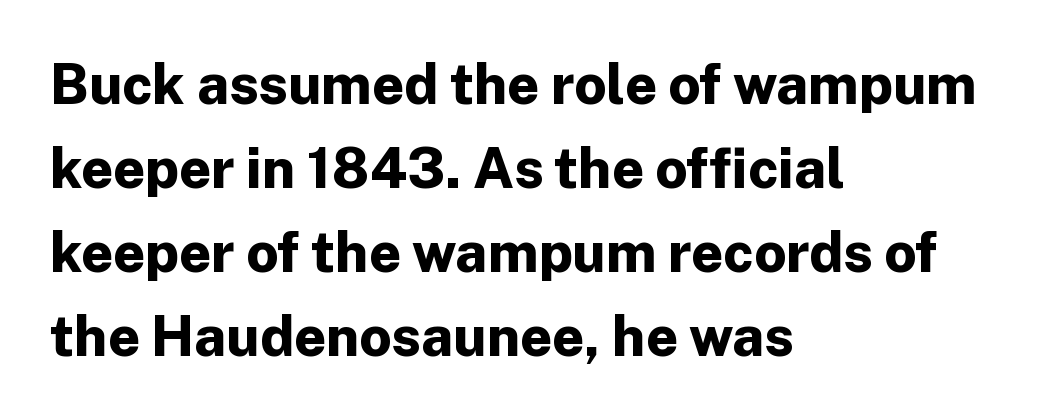
Q: Is the text bold? A: Yes.
Q: Is the text italic (slanted)? A: No, it is upright.
Q: Is the typeface a serif or a sans-serif typeface? A: Sans-serif.
Q: Is the text underlined? A: No.
Q: How is the paragraph aligned? A: Left-aligned.
Q: Is the spacing between letters normal or unusually wide? A: Normal.
Q: Is the spacing between lines tight, normal or loose? A: Normal.
Q: Width (condensed, normal, or wide)? A: Normal.
Q: Stroke contrast? A: Low.
Q: x-height? A: Medium.
Q: Monospaced? A: No.
